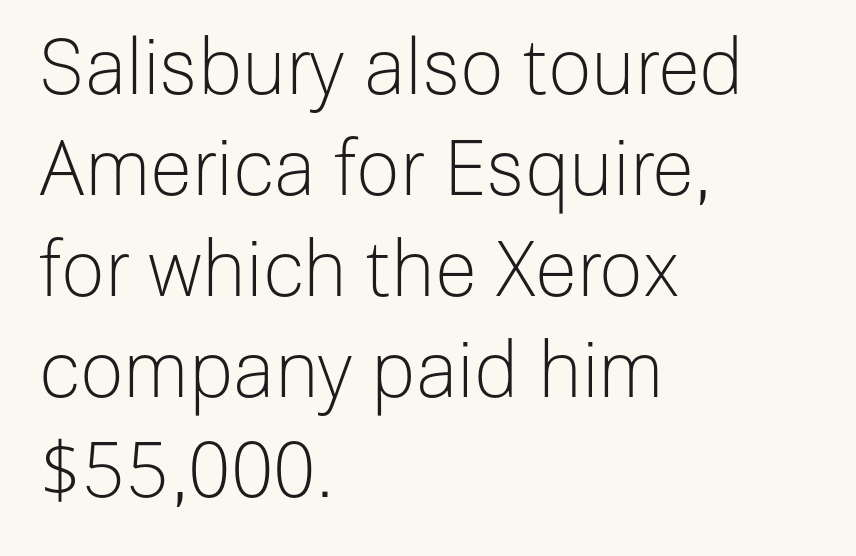
The image shows 77 px light sans-serif type, upright; set left-aligned, normal line spacing (1.31x), normal letter spacing, not underlined; low stroke contrast and a medium x-height.
